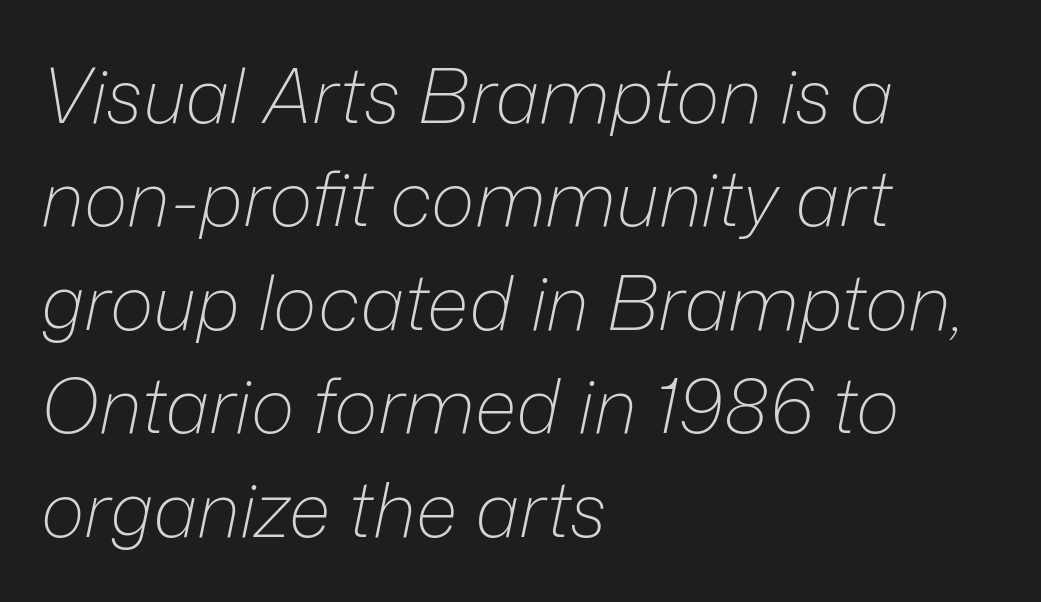
Q: Is the text bold? A: No.
Q: Is the text italic (slanted)? A: Yes, it leans right by about 12 degrees.
Q: Is the text underlined? A: No.
Q: How is the paragraph aligned? A: Left-aligned.
Q: Is the spacing between letters normal or unusually wide? A: Normal.
Q: Is the spacing between lines tight, normal or loose? A: Normal.
Q: Width (condensed, normal, or wide)? A: Normal.
Q: Stroke contrast? A: Low.
Q: x-height? A: Medium.
Q: Monospaced? A: No.
